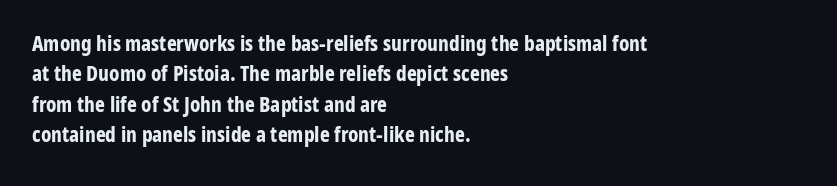
The image shows 21 px bold type, upright; set left-aligned, normal line spacing (1.45x), normal letter spacing, not underlined.
